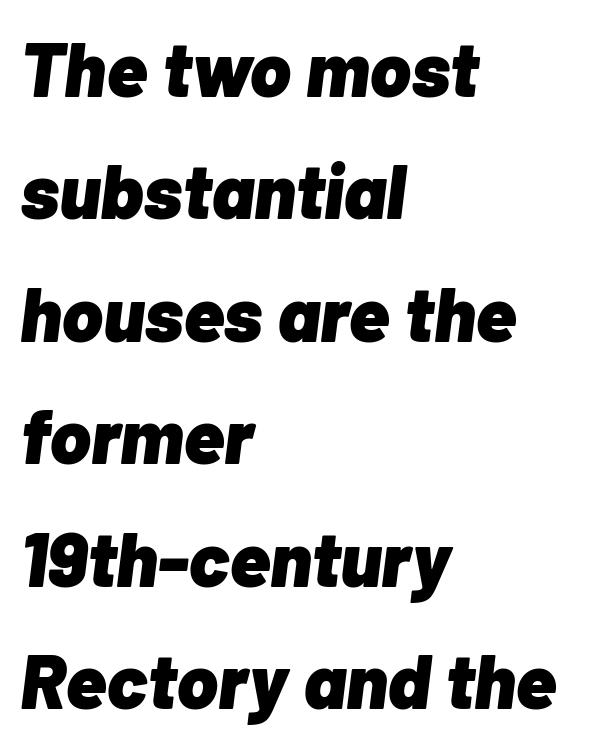
The image shows 77 px heavy type, italic (leaning right); set left-aligned, normal line spacing (1.59x), normal letter spacing, not underlined; low stroke contrast and a medium x-height.
